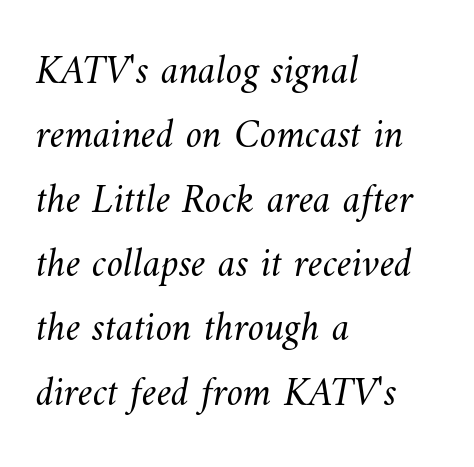
A bare baseline throughout the passage. A student would call this left alignment; a typographer would say flush left, rag right. Default kerning and tracking; the words read as compact shapes. Quick note: interline space is typical. You could not count columns in this text — the font is proportionally spaced.
